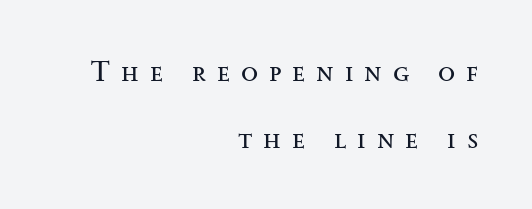
Q: Is the text bold? A: No.
Q: Is the text italic (slanted)? A: No, it is upright.
Q: Is the typeface a serif or a sans-serif typeface? A: Serif.
Q: Is the text underlined? A: No.
Q: How is the paragraph aligned? A: Right-aligned.
Q: Is the spacing between letters normal or unusually wide? A: Unusually wide.
Q: Is the spacing between lines tight, normal or loose? A: Loose.
Q: Width (condensed, normal, or wide)? A: Wide.
Q: Stroke contrast? A: Medium.
Q: x-height? A: Small.
Q: Monospaced? A: No.
